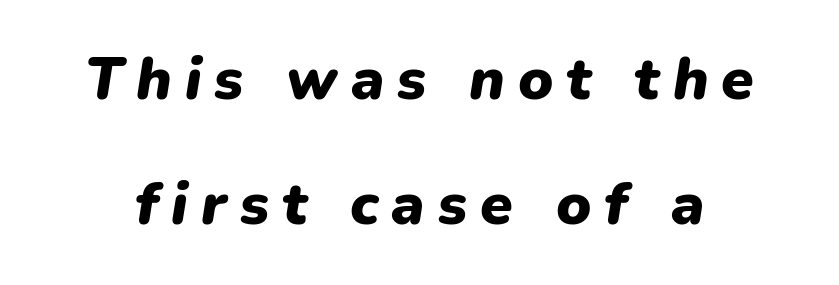
Varying glyph widths throughout — classic text-font behaviour. Rendered with sloped, italic letterforms. Is the letter spacing exaggerated? Yes — the characters are pushed far apart. A full-strength bold gives these letters their thick strokes. Just letters on the line, the space beneath them empty. The block of text is sparse from top to bottom, with ample space between rows.
